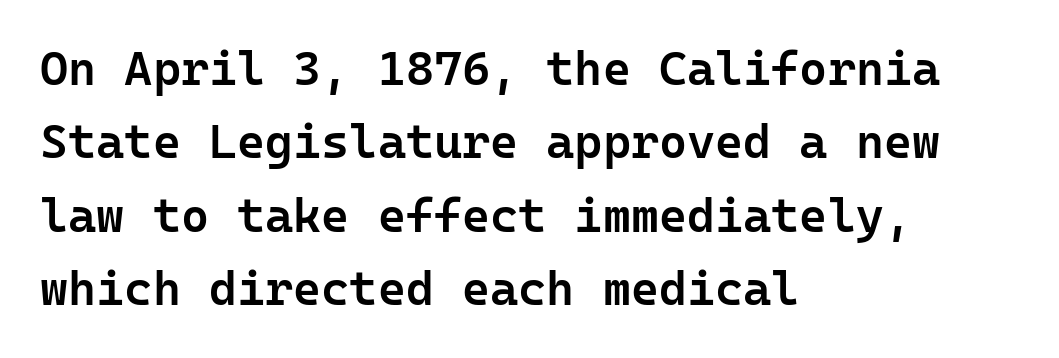
Q: Is the text bold? A: Semi-bold.
Q: Is the text italic (slanted)? A: No, it is upright.
Q: Is the typeface a serif or a sans-serif typeface? A: Sans-serif.
Q: Is the text underlined? A: No.
Q: How is the paragraph aligned? A: Left-aligned.
Q: Is the spacing between letters normal or unusually wide? A: Normal.
Q: Is the spacing between lines tight, normal or loose? A: Normal.
Q: Width (condensed, normal, or wide)? A: Normal.
Q: Stroke contrast? A: Low.
Q: x-height? A: Medium.
Q: Monospaced? A: Yes.
